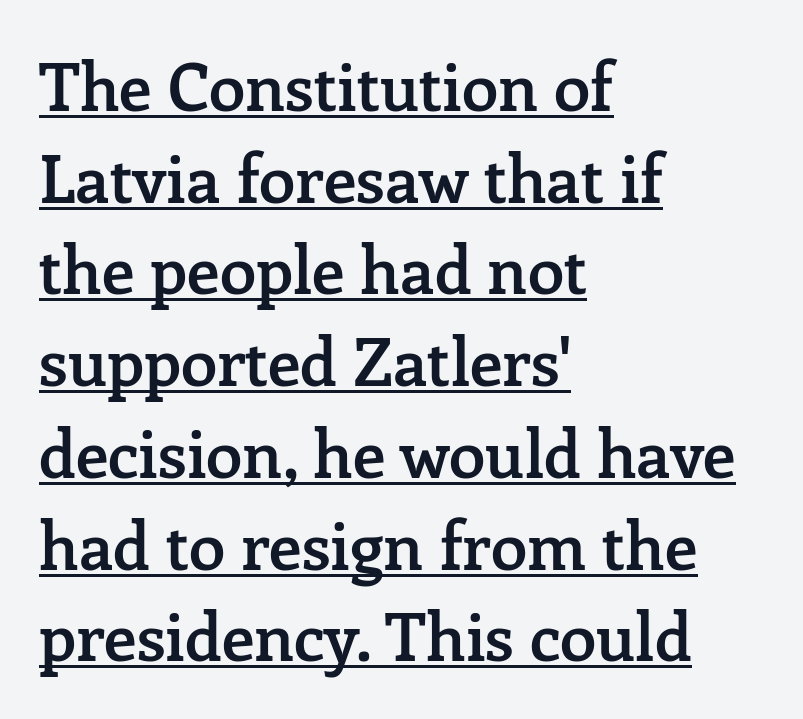
The image shows 66 px semibold serif type, upright; set left-aligned, normal line spacing (1.39x), normal letter spacing, underlined; low stroke contrast and a medium x-height.
